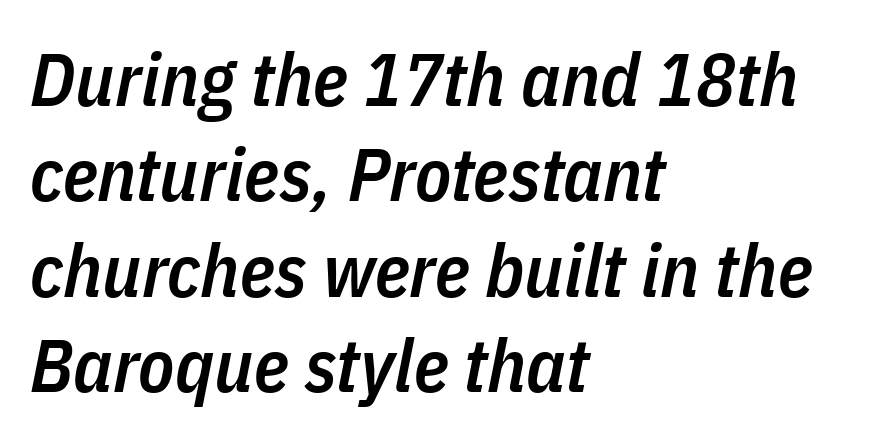
Decoration check: the copy has no underline. Is the letter spacing exaggerated? No — it looks like the ordinary default. Think of a printed novel: that variable character pitch is what you see here. The block of text has a typical density, with ordinary space between rows. This is oblique type, the kind used for emphasis or titles.
